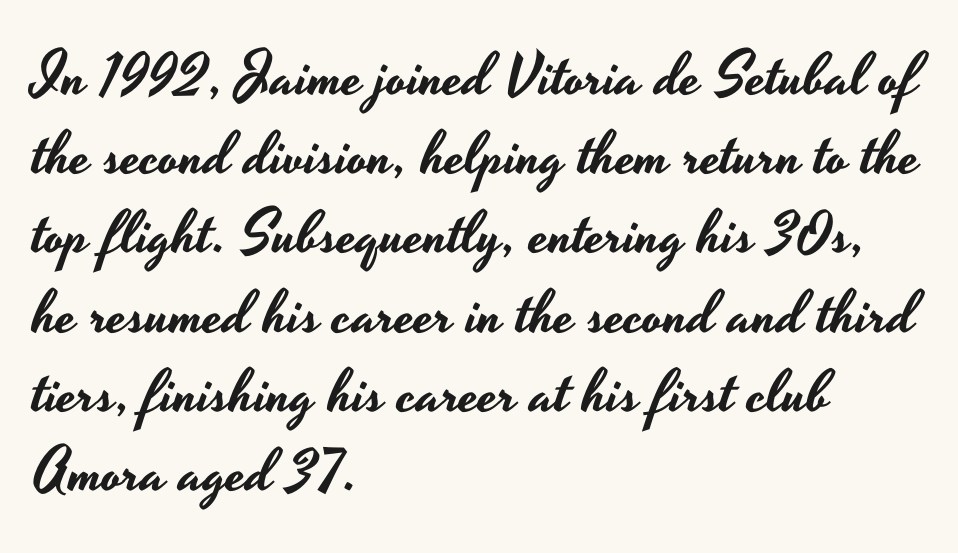
{"serif": "no", "width": "wide", "stroke_contrast": "low", "x_height": "small", "monospaced": "no", "underline": "no", "align": "left", "line_spacing": "normal", "line_spacing_ratio": 1.32, "letter_spacing": "normal", "letter_spacing_em": 0.0, "glyph_px": 60}
